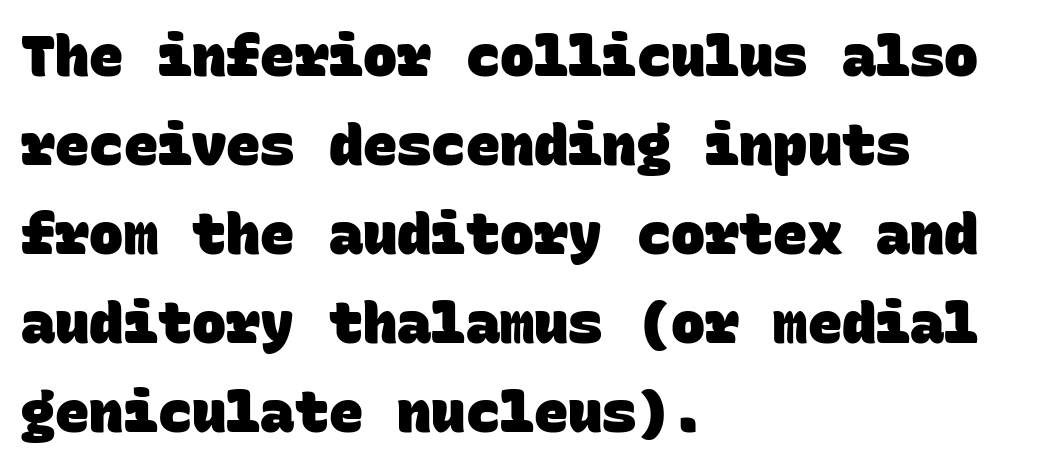
Q: Is the text bold? A: Yes.
Q: Is the typeface a serif or a sans-serif typeface? A: Sans-serif.
Q: Is the text underlined? A: No.
Q: How is the paragraph aligned? A: Left-aligned.
Q: Is the spacing between letters normal or unusually wide? A: Normal.
Q: Is the spacing between lines tight, normal or loose? A: Normal.
Q: Width (condensed, normal, or wide)? A: Normal.
Q: Stroke contrast? A: Low.
Q: x-height? A: Large.
Q: Monospaced? A: Yes.
